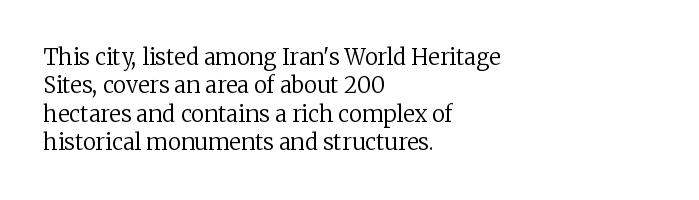
{"italic": "no", "bold": "no", "underline": "no", "align": "left", "line_spacing": "normal", "line_spacing_ratio": 1.29, "letter_spacing": "normal", "letter_spacing_em": 0.0, "glyph_px": 22}
